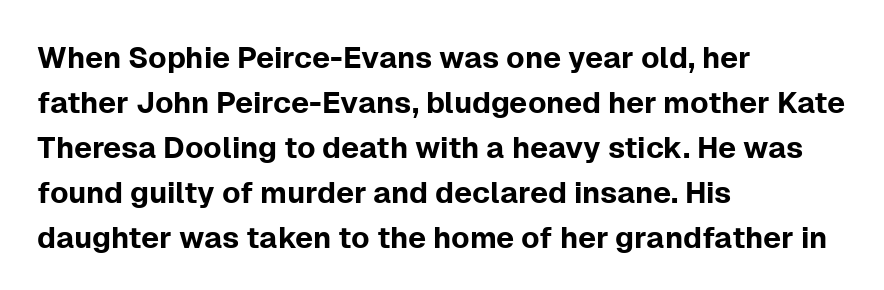
The specimen omits any rule beneath the text block's lines. The setting favours the left margin, as ordinary paragraphs usually do. How would I describe the line gaps? Plain and ordinary. The face used here is rendered with its standard letterfit.
